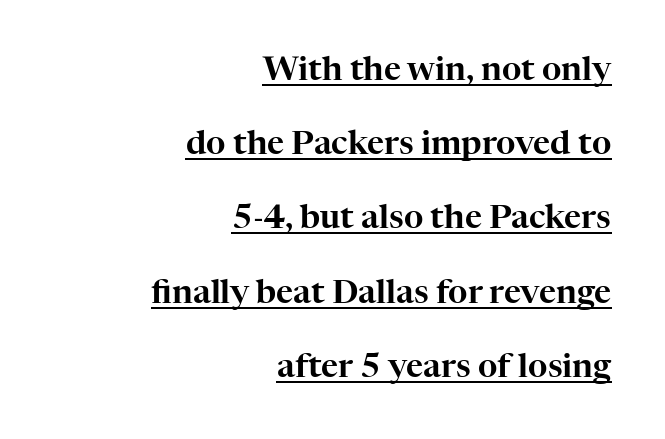
This rendering uses right alignment, leaving the left contour irregular. Vertically, the passage feels expansive, rows floating well apart. In terms of posture, this sample is upright. Compared with undecorated copy, this sample adds a rule below the words. The passage shown is typed in a proportional face where columns would drift. The letters sit at their default tracking, neither squeezed nor spread.
